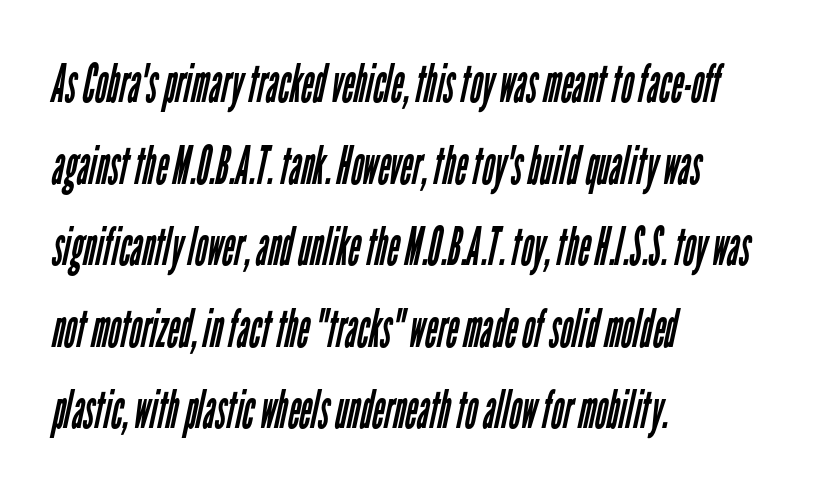
The image shows 53 px regular-weight, condensed sans-serif type; set left-aligned, normal line spacing (1.54x), normal letter spacing, not underlined; low stroke contrast and a medium x-height.
